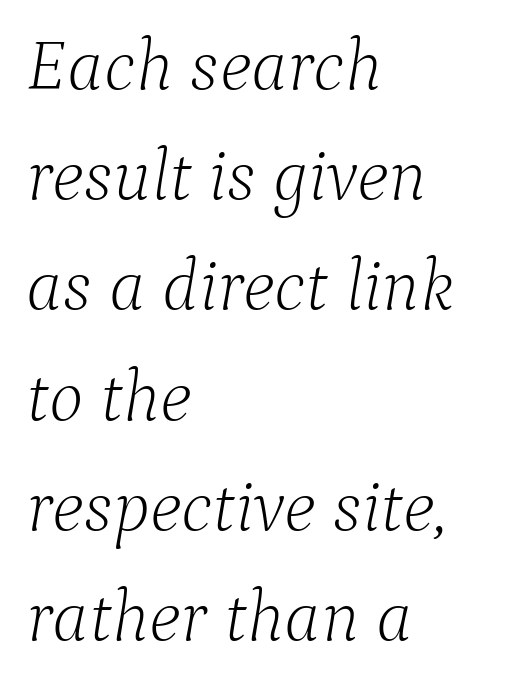
Q: Is the text bold? A: No.
Q: Is the text italic (slanted)? A: Yes, it leans right by about 9 degrees.
Q: Is the typeface a serif or a sans-serif typeface? A: Serif.
Q: Is the text underlined? A: No.
Q: How is the paragraph aligned? A: Left-aligned.
Q: Is the spacing between letters normal or unusually wide? A: Normal.
Q: Is the spacing between lines tight, normal or loose? A: Normal.
Q: Width (condensed, normal, or wide)? A: Normal.
Q: Stroke contrast? A: Low.
Q: x-height? A: Medium.
Q: Monospaced? A: No.
